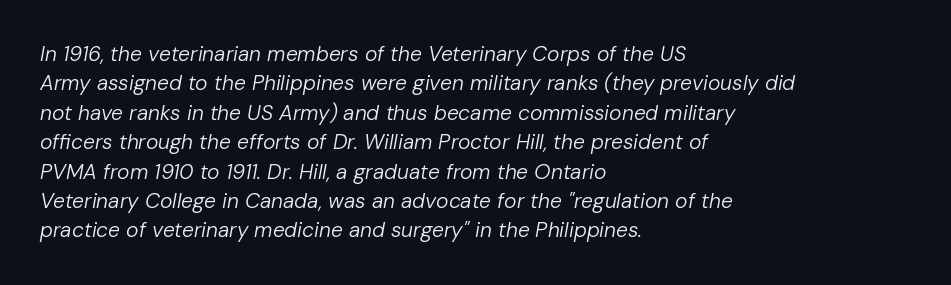
No extra tracking has been applied to these lines. These lines were composed using italics. Weight: regular or lighter. Honestly, there is no underline to notice here at all. The passage is arranged the way most books set body copy — flush left. This block has exactly the height ordinary leading produces.
